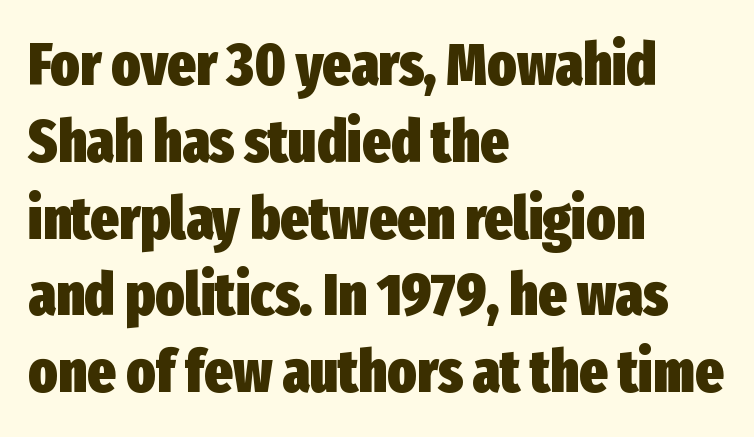
{"serif": "no", "italic": "no", "bold": "yes", "weight": "heavy", "width": "condensed", "stroke_contrast": "low", "x_height": "medium", "monospaced": "no", "underline": "no", "align": "left", "line_spacing": "normal", "line_spacing_ratio": 1.28, "letter_spacing": "normal", "letter_spacing_em": 0.0, "glyph_px": 60}
